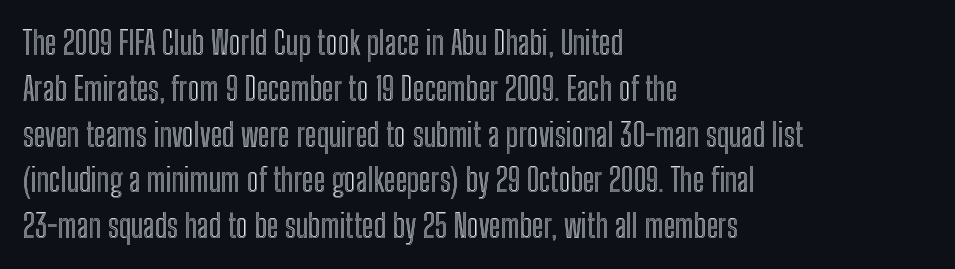
The image shows 32 px condensed type, upright; set left-aligned, normal line spacing (1.43x), normal letter spacing, not underlined; a medium x-height.
